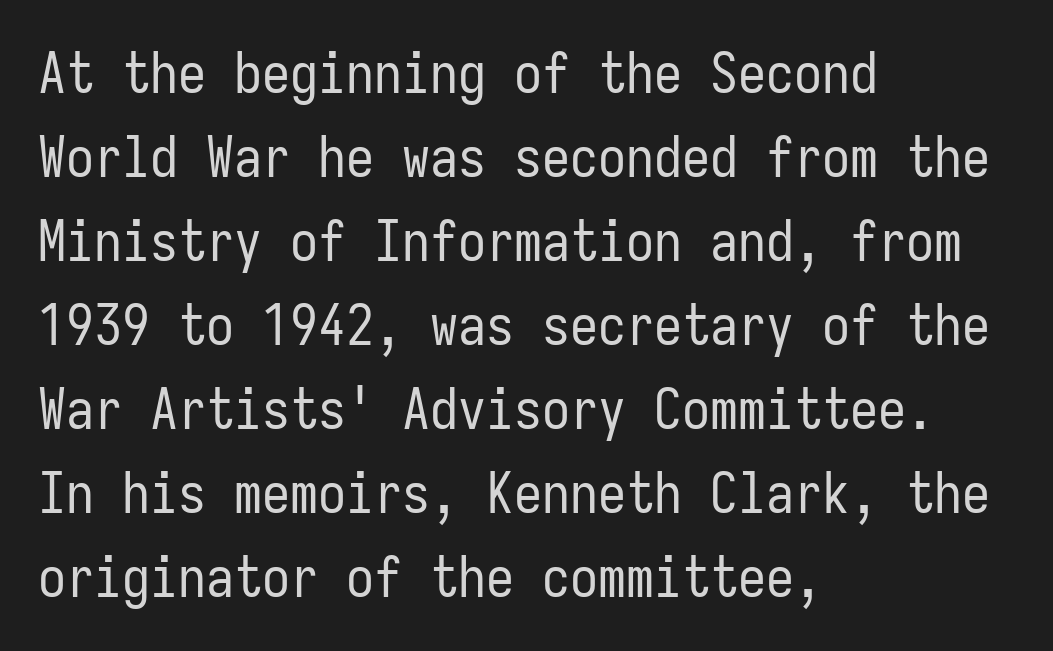
Q: Is the text bold? A: No.
Q: Is the text italic (slanted)? A: No, it is upright.
Q: Is the typeface a serif or a sans-serif typeface? A: Sans-serif.
Q: Is the text underlined? A: No.
Q: How is the paragraph aligned? A: Left-aligned.
Q: Is the spacing between letters normal or unusually wide? A: Normal.
Q: Is the spacing between lines tight, normal or loose? A: Normal.
Q: Width (condensed, normal, or wide)? A: Condensed.
Q: Stroke contrast? A: Low.
Q: x-height? A: Medium.
Q: Monospaced? A: Yes.
